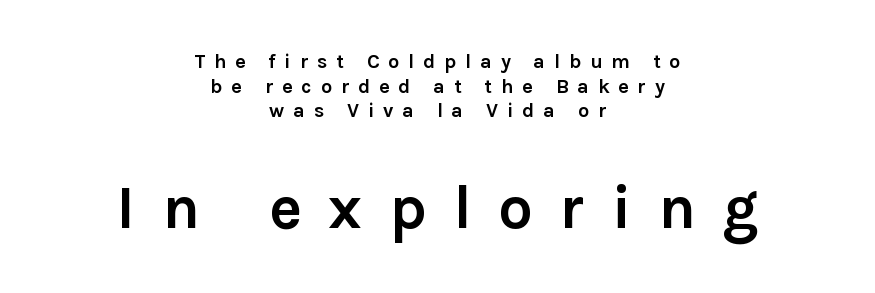
The image shows 61 px semibold sans-serif type, upright; set centered, line spacing 1.23x, unusually wide letter spacing (+0.44 em), not underlined; the second (bottom) block is 3.05x larger; low stroke contrast and a medium x-height.
